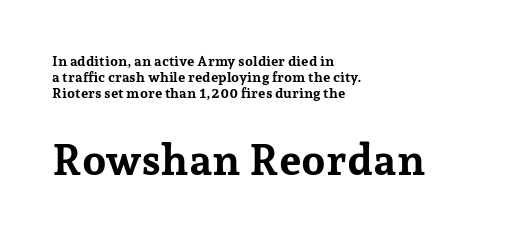
{"serif": "yes", "italic": "no", "bold": "yes", "weight": "bold", "width": "normal", "stroke_contrast": "low", "x_height": "medium", "monospaced": "no", "underline": "no", "align": "left", "line_spacing": "tight", "line_spacing_ratio": 1.13, "letter_spacing": "normal", "letter_spacing_em": 0.0, "larger_block": "second", "size_ratio": 3.07, "glyph_px": 43}
